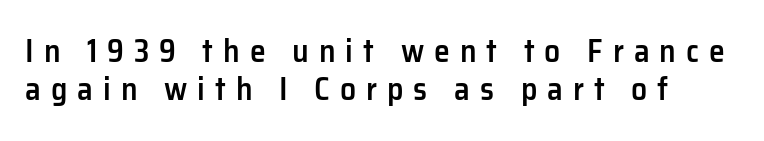
Q: Is the text bold? A: Semi-bold.
Q: Is the text italic (slanted)? A: No, it is upright.
Q: Is the typeface a serif or a sans-serif typeface? A: Sans-serif.
Q: Is the text underlined? A: No.
Q: Is the spacing between letters normal or unusually wide? A: Unusually wide.
Q: Width (condensed, normal, or wide)? A: Normal.
Q: Stroke contrast? A: Low.
Q: x-height? A: Medium.
Q: Monospaced? A: No.
